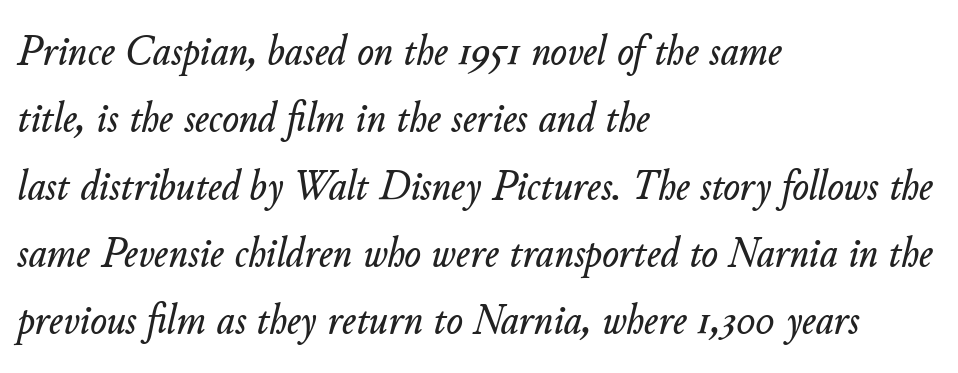
{"italic": "yes", "lean": "right", "slant_degrees": 11, "width": "normal", "stroke_contrast": "low", "x_height": "small", "monospaced": "no", "underline": "no", "align": "left", "line_spacing": "normal", "line_spacing_ratio": 1.53, "letter_spacing": "normal", "letter_spacing_em": 0.0, "glyph_px": 44}
